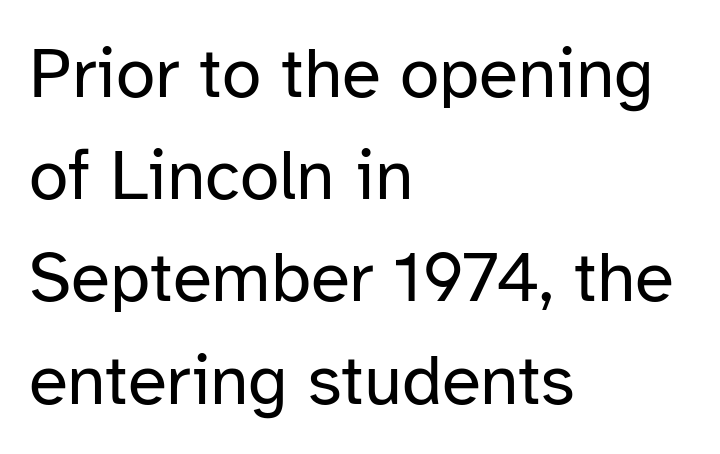
Q: Is the text bold? A: No.
Q: Is the text italic (slanted)? A: No, it is upright.
Q: Is the typeface a serif or a sans-serif typeface? A: Sans-serif.
Q: Is the text underlined? A: No.
Q: How is the paragraph aligned? A: Left-aligned.
Q: Is the spacing between letters normal or unusually wide? A: Normal.
Q: Is the spacing between lines tight, normal or loose? A: Normal.
Q: Width (condensed, normal, or wide)? A: Normal.
Q: Stroke contrast? A: Low.
Q: x-height? A: Medium.
Q: Monospaced? A: No.
